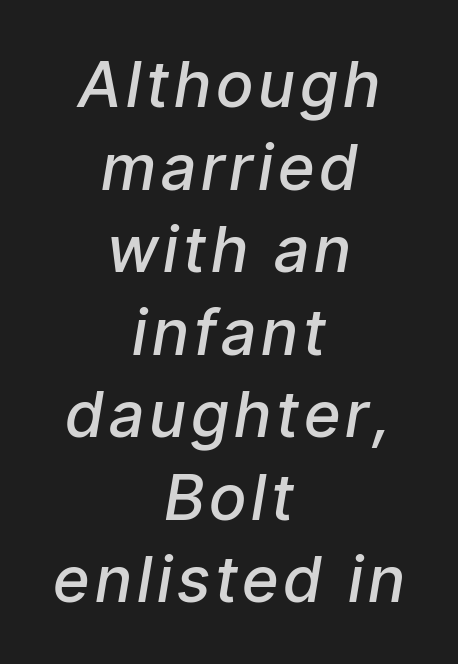
The image shows 63 px semibold, condensed type, italic (leaning right); set centered, normal line spacing (1.31x), not underlined; low stroke contrast and a medium x-height.
